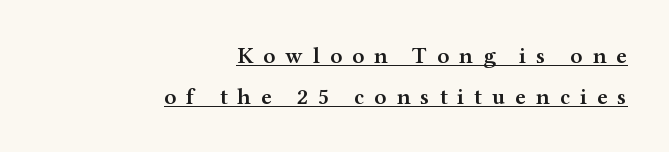
If you drew a line through each stem, it would be perfectly vertical. Notice the strokes are somewhat thickened but not fully heavy: this is a semibold. In CSS terms this would be text-align: right. Check the space under the baseline: a stroke is drawn there.
